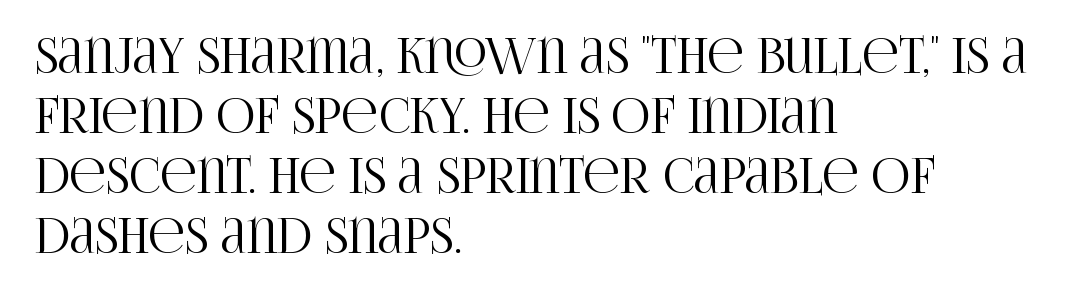
Q: Is the text italic (slanted)? A: No, it is upright.
Q: Is the typeface a serif or a sans-serif typeface? A: Serif.
Q: Is the text underlined? A: No.
Q: How is the paragraph aligned? A: Left-aligned.
Q: Is the spacing between letters normal or unusually wide? A: Normal.
Q: Is the spacing between lines tight, normal or loose? A: Normal.
Q: Width (condensed, normal, or wide)? A: Condensed.
Q: Stroke contrast? A: High.
Q: x-height? A: Large.
Q: Monospaced? A: No.
